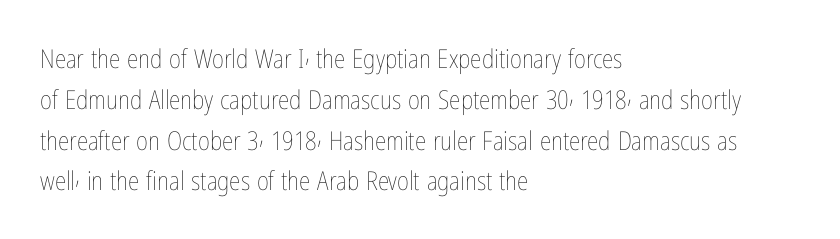
The gap between lines stays unmarked. No extra tracking has been applied to these lines. Does the leading feel generous? No, just average. Short and long lines alike share a common starting point at left.
